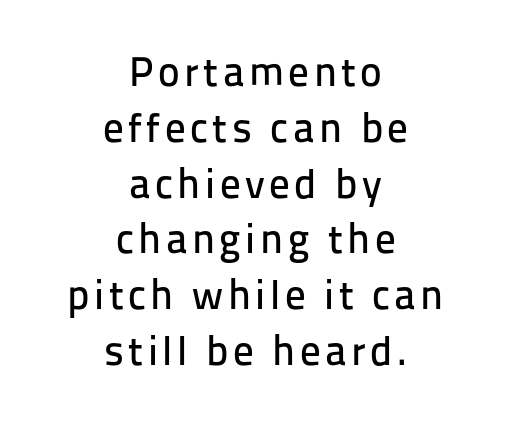
Q: Is the text italic (slanted)? A: No, it is upright.
Q: Is the typeface a serif or a sans-serif typeface? A: Sans-serif.
Q: Is the text underlined? A: No.
Q: How is the paragraph aligned? A: Centered.
Q: Is the spacing between lines tight, normal or loose? A: Normal.
Q: Width (condensed, normal, or wide)? A: Normal.
Q: Stroke contrast? A: Low.
Q: x-height? A: Medium.
Q: Monospaced? A: No.
